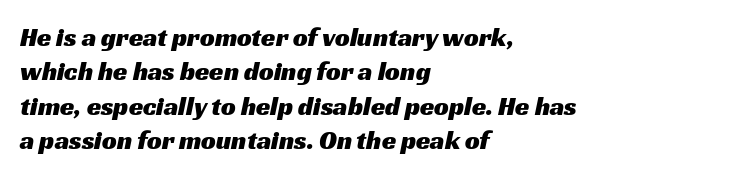
Q: Is the text underlined? A: No.
Q: How is the paragraph aligned? A: Left-aligned.
Q: Is the spacing between letters normal or unusually wide? A: Normal.
Q: Is the spacing between lines tight, normal or loose? A: Normal.
